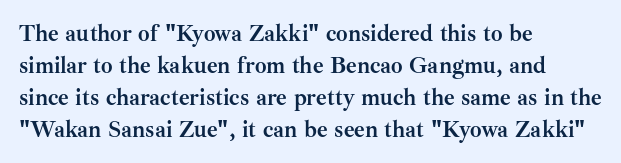
The image shows 23 px bold type, upright; set left-aligned, normal line spacing (1.39x), normal letter spacing, not underlined.
